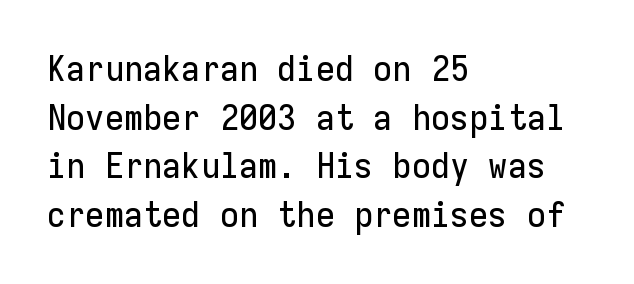
The image shows 35 px sans-serif type, upright, monospaced; set left-aligned, normal line spacing (1.39x), normal letter spacing, not underlined; low stroke contrast and a medium x-height.
